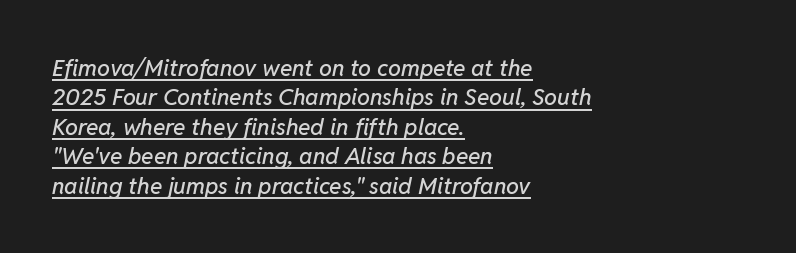
Compared with typical body copy, the letter spacing here is the same. Posture: slanted. Is there an underline? Yes — a line sits under the letters. The lines sit at an ordinary, default distance from one another.
